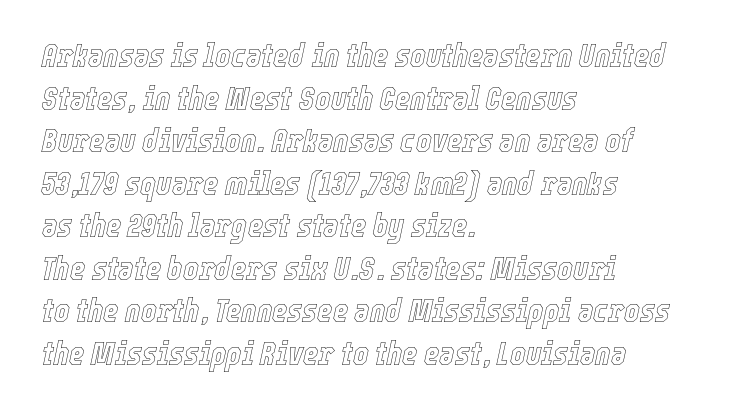
Q: Is the text italic (slanted)? A: Yes, it leans right by about 12 degrees.
Q: Is the text underlined? A: No.
Q: How is the paragraph aligned? A: Left-aligned.
Q: Is the spacing between letters normal or unusually wide? A: Normal.
Q: Is the spacing between lines tight, normal or loose? A: Normal.
Q: Width (condensed, normal, or wide)? A: Condensed.
Q: x-height? A: Medium.
Q: Monospaced? A: No.
